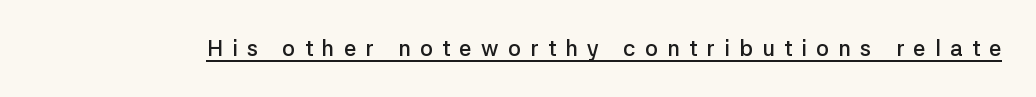
Q: Is the text bold? A: Semi-bold.
Q: Is the text italic (slanted)? A: No, it is upright.
Q: Is the text underlined? A: Yes.
Q: Is the spacing between letters normal or unusually wide? A: Unusually wide.
